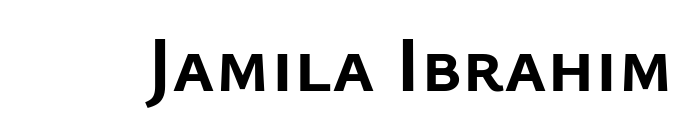
The image shows 79 px semibold sans-serif type, upright; set normal letter spacing, not underlined; low stroke contrast and a medium x-height.
